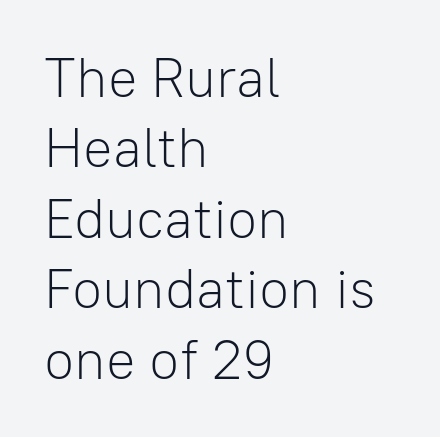
{"serif": "no", "italic": "no", "bold": "no", "weight": "light", "width": "normal", "stroke_contrast": "low", "x_height": "medium", "monospaced": "no", "underline": "no", "align": "left", "line_spacing": "normal", "line_spacing_ratio": 1.28, "letter_spacing": "normal", "letter_spacing_em": 0.0, "glyph_px": 55}
